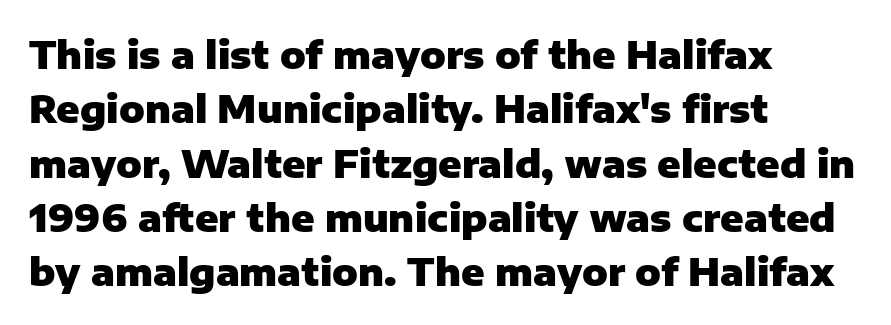
Visually the block forms a straight wall on the left and a jagged coastline on the right. The glyphs have the mass of a bold cut. Is this a sans? Yes — the strokes have no serifs. The rendering uses natural spacing where letterforms have individual widths. Style check: upright. The space beneath each line is pristine and unruled.
